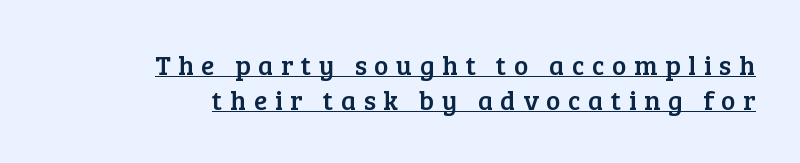
Q: Is the text italic (slanted)? A: No, it is upright.
Q: Is the text underlined? A: Yes.
Q: How is the paragraph aligned? A: Right-aligned.
Q: Is the spacing between letters normal or unusually wide? A: Unusually wide.
Q: Is the spacing between lines tight, normal or loose? A: Normal.
